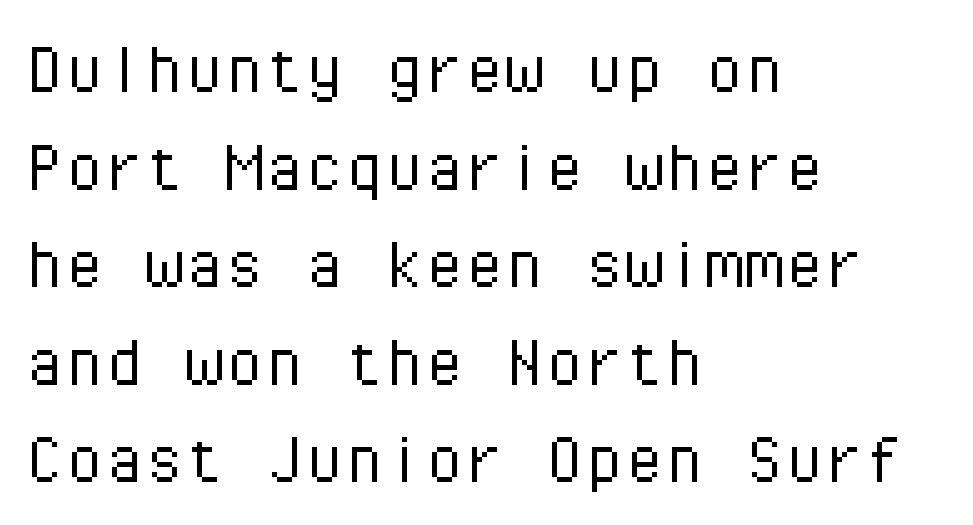
A typesetter would call this zero additional tracking. Ink coverage per letter is moderate at most. Nobody drew a line under any word here. The face used here is monospaced, like something from a code editor. Each line starts at the same left margin while the right side varies.
